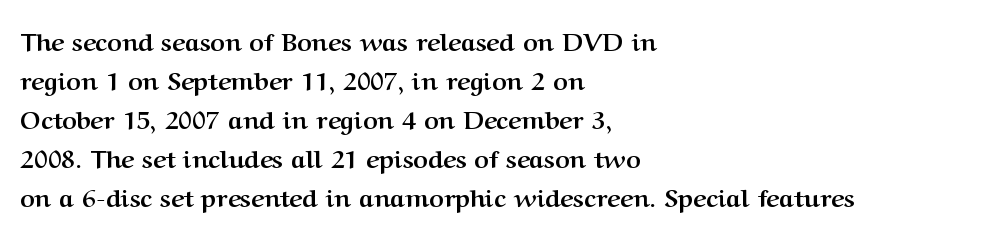
Q: Is the text bold? A: Yes.
Q: Is the text italic (slanted)? A: No, it is upright.
Q: Is the text underlined? A: No.
Q: How is the paragraph aligned? A: Left-aligned.
Q: Is the spacing between letters normal or unusually wide? A: Normal.
Q: Is the spacing between lines tight, normal or loose? A: Normal.
